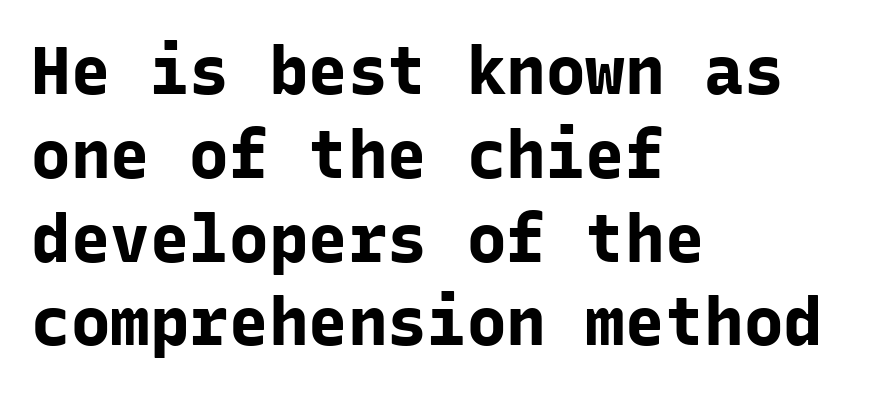
Q: Is the text bold? A: Yes.
Q: Is the text italic (slanted)? A: No, it is upright.
Q: Is the typeface a serif or a sans-serif typeface? A: Sans-serif.
Q: Is the text underlined? A: No.
Q: How is the paragraph aligned? A: Left-aligned.
Q: Is the spacing between letters normal or unusually wide? A: Normal.
Q: Is the spacing between lines tight, normal or loose? A: Normal.
Q: Width (condensed, normal, or wide)? A: Normal.
Q: Stroke contrast? A: Low.
Q: x-height? A: Medium.
Q: Monospaced? A: Yes.
